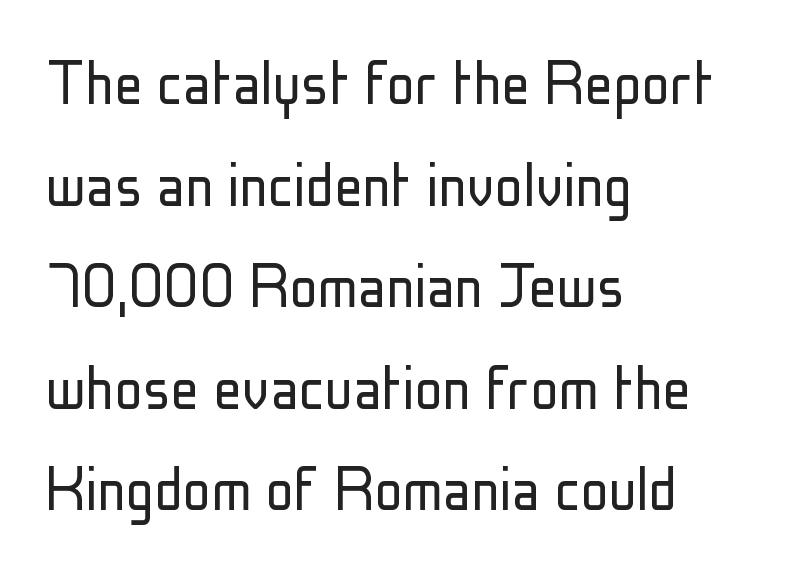
The image shows 71 px light, condensed sans-serif type, upright; set left-aligned, normal line spacing (1.43x), normal letter spacing, not underlined; low stroke contrast and a medium x-height.
